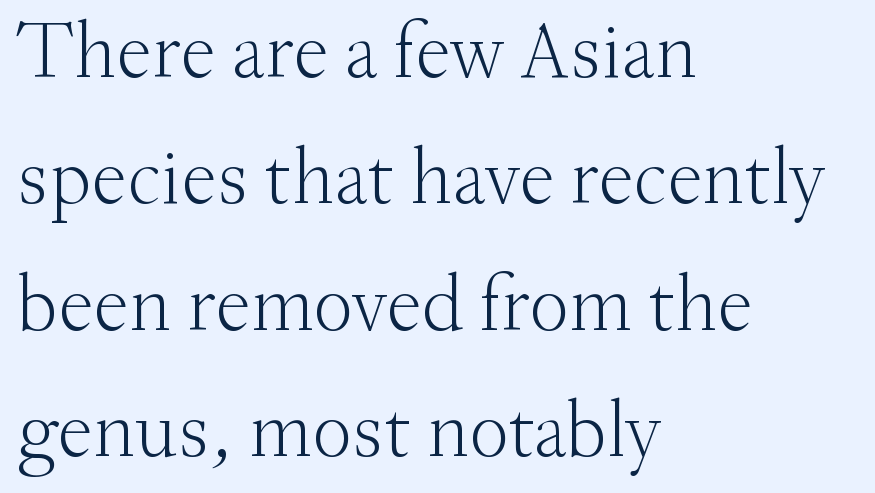
Q: Is the text bold? A: No.
Q: Is the text italic (slanted)? A: No, it is upright.
Q: Is the typeface a serif or a sans-serif typeface? A: Serif.
Q: Is the text underlined? A: No.
Q: How is the paragraph aligned? A: Left-aligned.
Q: Is the spacing between letters normal or unusually wide? A: Normal.
Q: Is the spacing between lines tight, normal or loose? A: Normal.
Q: Width (condensed, normal, or wide)? A: Normal.
Q: Stroke contrast? A: Medium.
Q: x-height? A: Small.
Q: Monospaced? A: No.
